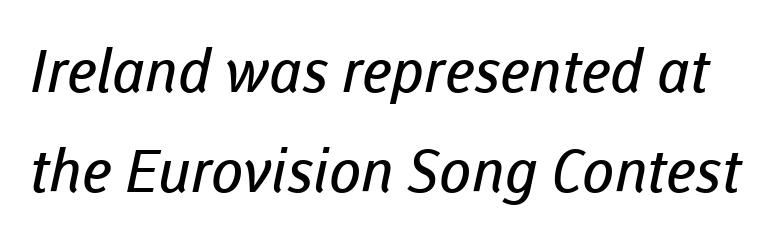
The image shows 59 px regular-weight sans-serif type; set normal line spacing (1.69x), normal letter spacing, not underlined; low stroke contrast and a medium x-height.
